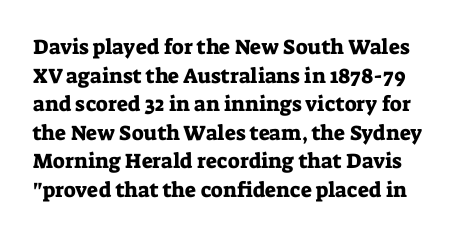
{"italic": "no", "underline": "no", "line_spacing": "normal", "line_spacing_ratio": 1.36, "letter_spacing": "normal", "letter_spacing_em": 0.0, "glyph_px": 21}
